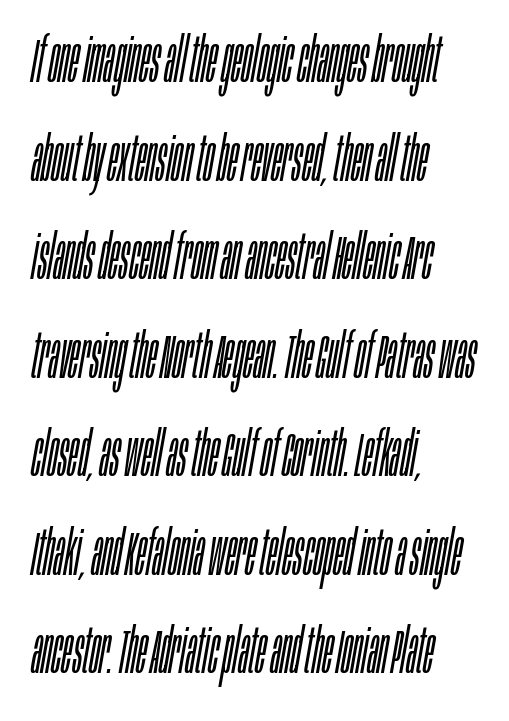
No word sits above an underline. The face used here has a pronounced slope to its letters. Proportional: the letters do not fall into vertical columns. The rendering uses a moderate line-height, typical for paragraphs.
